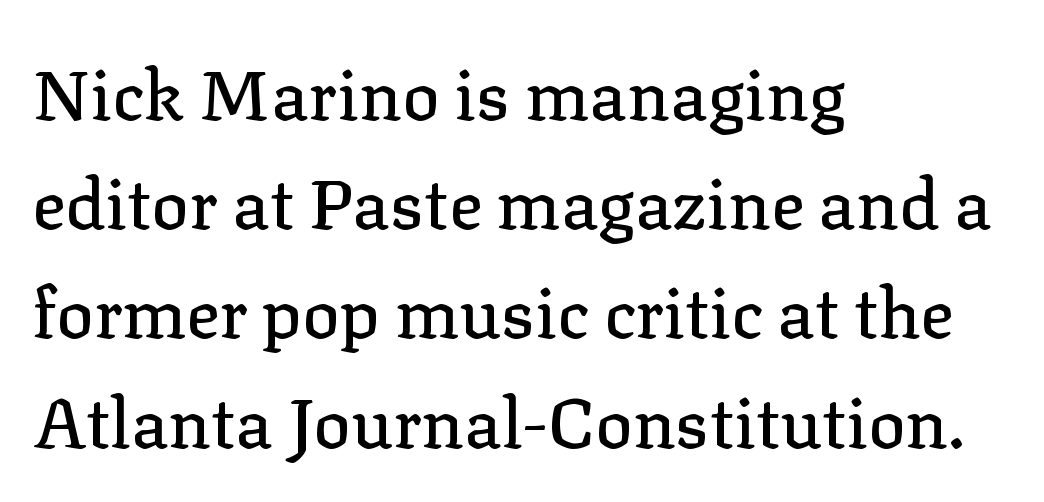
Q: Is the text italic (slanted)? A: No, it is upright.
Q: Is the typeface a serif or a sans-serif typeface? A: Serif.
Q: Is the text underlined? A: No.
Q: How is the paragraph aligned? A: Left-aligned.
Q: Is the spacing between letters normal or unusually wide? A: Normal.
Q: Is the spacing between lines tight, normal or loose? A: Normal.
Q: Width (condensed, normal, or wide)? A: Normal.
Q: Stroke contrast? A: Low.
Q: x-height? A: Medium.
Q: Monospaced? A: No.
